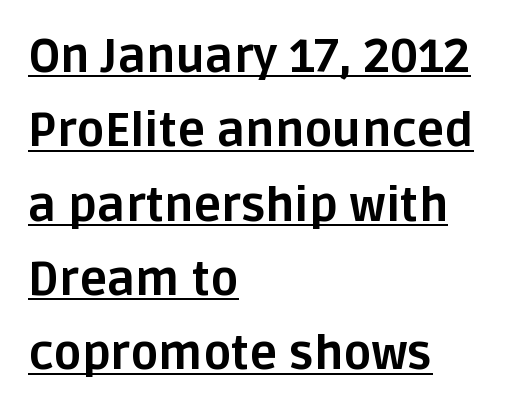
Q: Is the text bold? A: Yes.
Q: Is the text italic (slanted)? A: No, it is upright.
Q: Is the typeface a serif or a sans-serif typeface? A: Sans-serif.
Q: Is the text underlined? A: Yes.
Q: How is the paragraph aligned? A: Left-aligned.
Q: Is the spacing between letters normal or unusually wide? A: Normal.
Q: Is the spacing between lines tight, normal or loose? A: Normal.
Q: Width (condensed, normal, or wide)? A: Normal.
Q: Stroke contrast? A: Low.
Q: x-height? A: Large.
Q: Monospaced? A: No.
